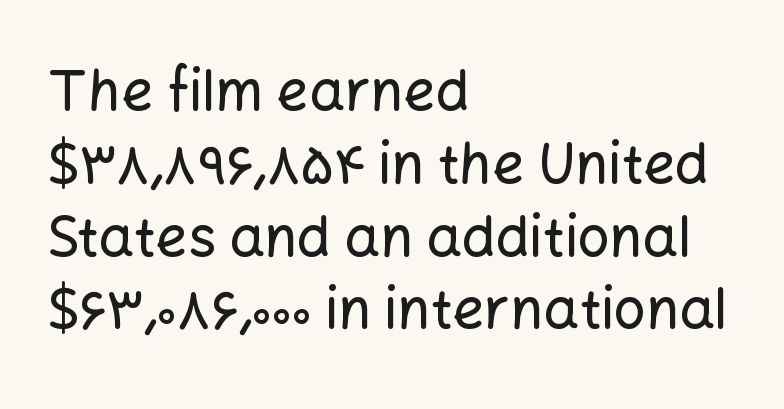
The rendering uses natural spacing where letterforms have individual widths. Type without underlining. Italic? Not at all — the glyphs are vertical. Typeset ragged right — the left edge is the straight one.
